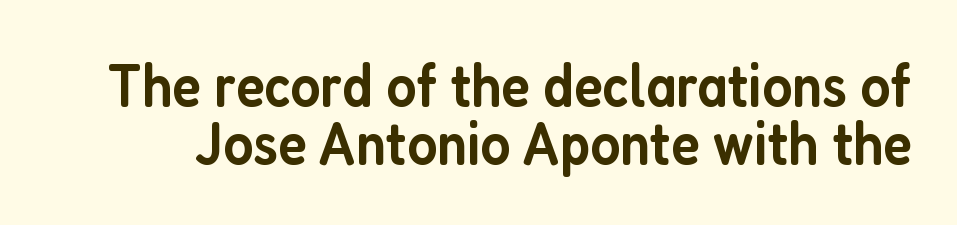
The image shows 61 px semibold, condensed sans-serif type, upright; set tight line spacing (0.95x), normal letter spacing, not underlined; low stroke contrast and a medium x-height.
